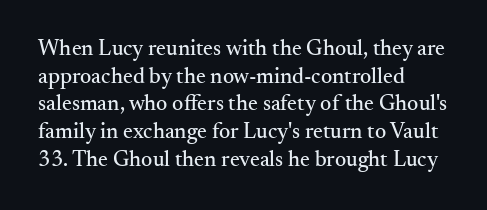
Regarding leading, the lines here are spaced in the standard way. The space beneath each line is pristine and unruled. Tracking value appears to be zero — textbook default spacing. The setting favours the left margin, as ordinary paragraphs usually do.
